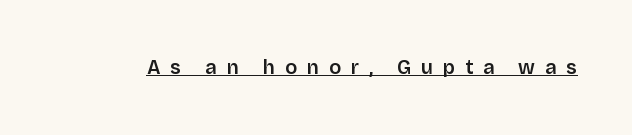
Q: Is the text italic (slanted)? A: No, it is upright.
Q: Is the text underlined? A: Yes.
Q: Is the spacing between letters normal or unusually wide? A: Unusually wide.
